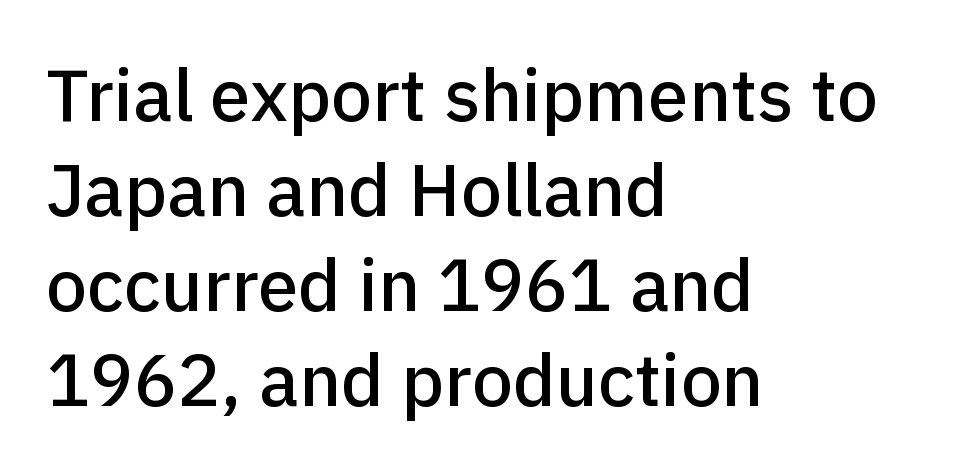
Q: Is the text italic (slanted)? A: No, it is upright.
Q: Is the typeface a serif or a sans-serif typeface? A: Sans-serif.
Q: Is the text underlined? A: No.
Q: How is the paragraph aligned? A: Left-aligned.
Q: Is the spacing between letters normal or unusually wide? A: Normal.
Q: Is the spacing between lines tight, normal or loose? A: Normal.
Q: Width (condensed, normal, or wide)? A: Normal.
Q: Stroke contrast? A: Low.
Q: x-height? A: Medium.
Q: Monospaced? A: No.
